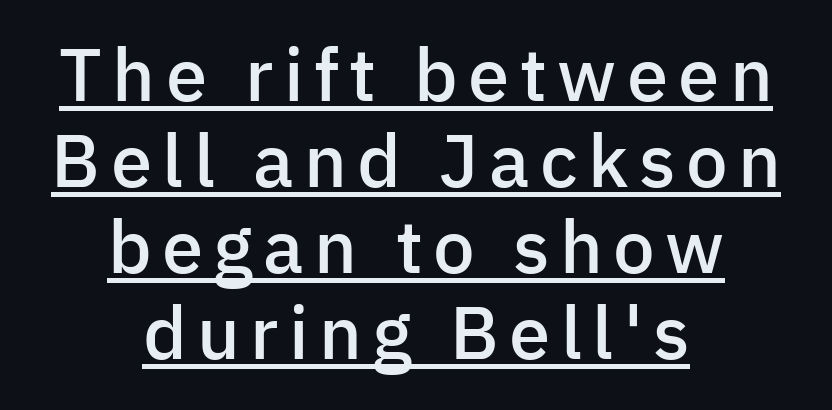
{"serif": "no", "italic": "no", "bold": "semi", "weight": "semibold", "width": "normal", "stroke_contrast": "low", "x_height": "medium", "monospaced": "no", "underline": "yes", "align": "center", "line_spacing_ratio": 1.16, "glyph_px": 74}
